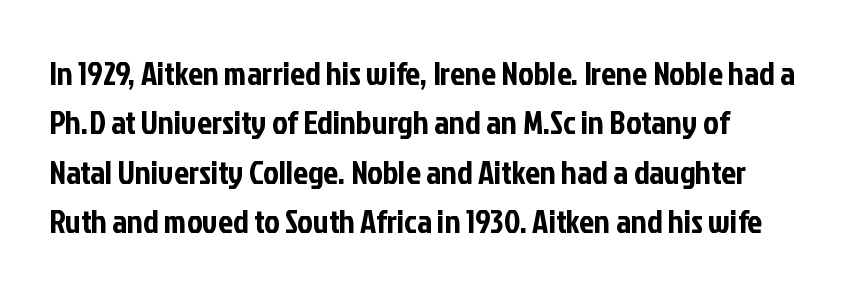
{"serif": "no", "italic": "no", "width": "condensed", "stroke_contrast": "low", "x_height": "medium", "monospaced": "no", "underline": "no", "line_spacing": "normal", "line_spacing_ratio": 1.5, "letter_spacing": "normal", "letter_spacing_em": 0.0, "glyph_px": 33}
